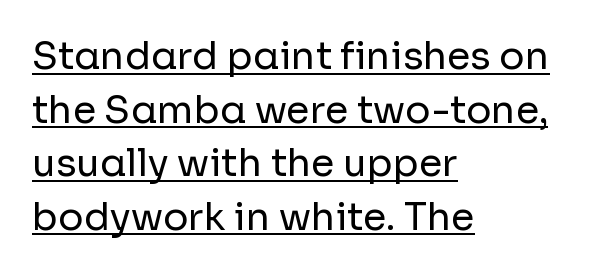
Q: Is the text bold? A: No.
Q: Is the text italic (slanted)? A: No, it is upright.
Q: Is the typeface a serif or a sans-serif typeface? A: Sans-serif.
Q: Is the text underlined? A: Yes.
Q: How is the paragraph aligned? A: Left-aligned.
Q: Is the spacing between letters normal or unusually wide? A: Normal.
Q: Is the spacing between lines tight, normal or loose? A: Normal.
Q: Width (condensed, normal, or wide)? A: Normal.
Q: Stroke contrast? A: Low.
Q: x-height? A: Medium.
Q: Monospaced? A: No.
